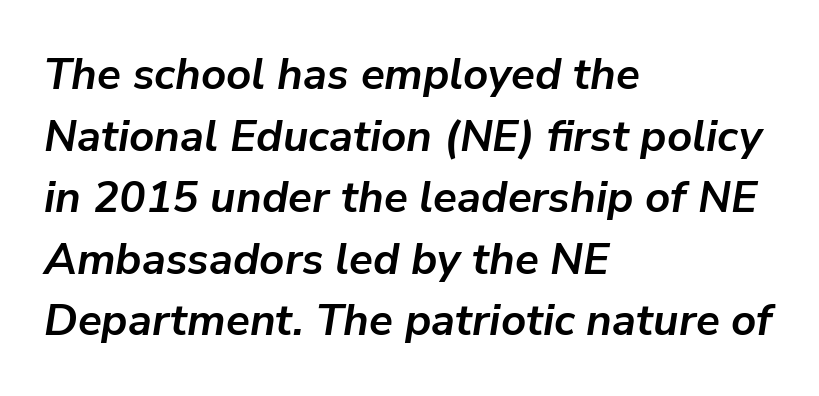
Q: Is the text bold? A: Yes.
Q: Is the text italic (slanted)? A: Yes, it leans right by about 9 degrees.
Q: Is the text underlined? A: No.
Q: How is the paragraph aligned? A: Left-aligned.
Q: Is the spacing between letters normal or unusually wide? A: Normal.
Q: Is the spacing between lines tight, normal or loose? A: Normal.
Q: Width (condensed, normal, or wide)? A: Normal.
Q: Stroke contrast? A: Low.
Q: x-height? A: Medium.
Q: Monospaced? A: No.
